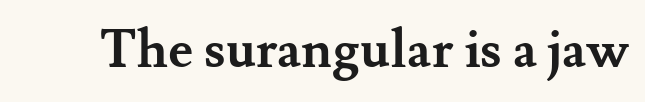
The image shows 53 px semibold serif type, upright; set normal letter spacing, not underlined; medium stroke contrast and a small x-height.
